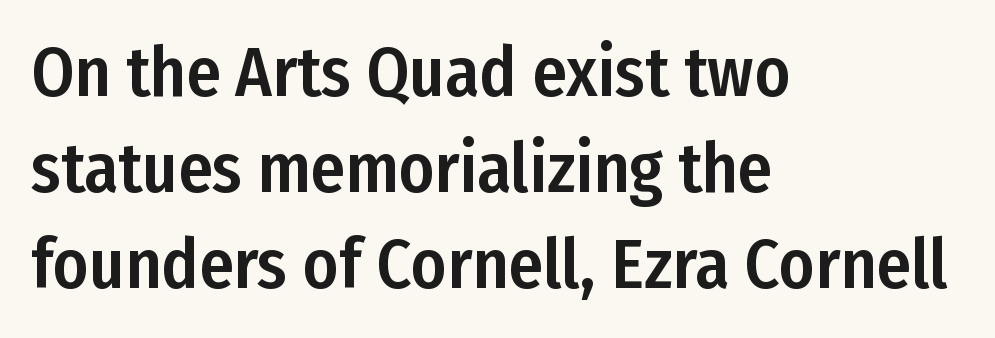
Q: Is the text italic (slanted)? A: No, it is upright.
Q: Is the typeface a serif or a sans-serif typeface? A: Sans-serif.
Q: Is the text underlined? A: No.
Q: How is the paragraph aligned? A: Left-aligned.
Q: Is the spacing between letters normal or unusually wide? A: Normal.
Q: Is the spacing between lines tight, normal or loose? A: Normal.
Q: Width (condensed, normal, or wide)? A: Condensed.
Q: Stroke contrast? A: Low.
Q: x-height? A: Medium.
Q: Monospaced? A: No.
